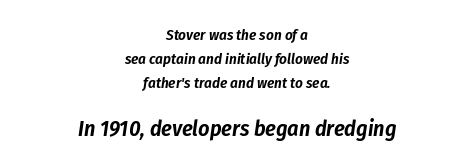
{"italic": "yes", "lean": "right", "slant_degrees": 8, "underline": "no", "align": "center", "line_spacing": "normal", "line_spacing_ratio": 1.61, "letter_spacing": "normal", "letter_spacing_em": 0.0, "larger_block": "second", "size_ratio": 1.47, "glyph_px": 22}
